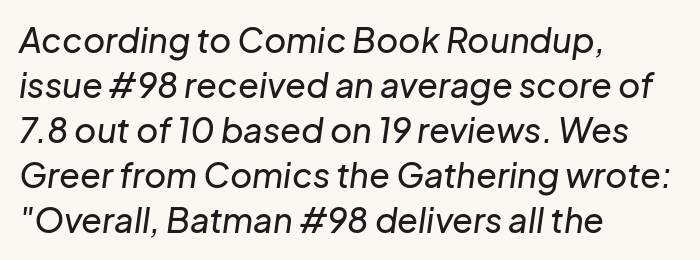
Q: Is the text italic (slanted)? A: Yes, it leans right by about 8 degrees.
Q: Is the text underlined? A: No.
Q: How is the paragraph aligned? A: Left-aligned.
Q: Is the spacing between letters normal or unusually wide? A: Normal.
Q: Is the spacing between lines tight, normal or loose? A: Normal.
Q: Width (condensed, normal, or wide)? A: Normal.
Q: Stroke contrast? A: Low.
Q: x-height? A: Medium.
Q: Monospaced? A: No.
